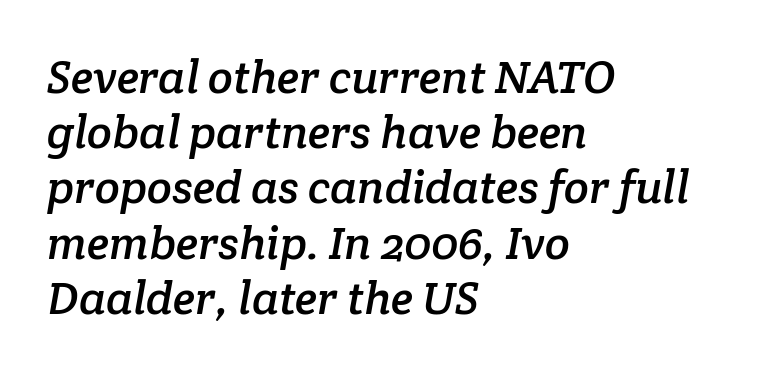
Where is the straight margin? On the left. This sample uses plain, unmodified letter spacing. Think of a printed novel: that variable character pitch is what you see here. What kind of face is this? One with serifs. Plain, unruled lines of type.
